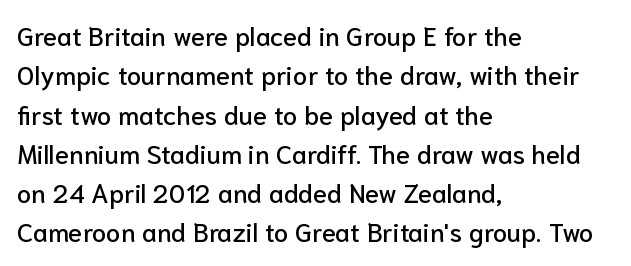
{"italic": "no", "underline": "no", "align": "left", "line_spacing": "normal", "line_spacing_ratio": 1.51, "letter_spacing": "normal", "letter_spacing_em": 0.0, "glyph_px": 26}
